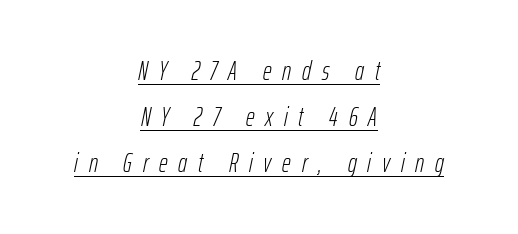
{"italic": "yes", "lean": "right", "slant_degrees": 12, "bold": "no", "underline": "yes", "align": "center", "line_spacing_ratio": 1.71, "letter_spacing": "wide", "letter_spacing_em": 0.4, "glyph_px": 27}
